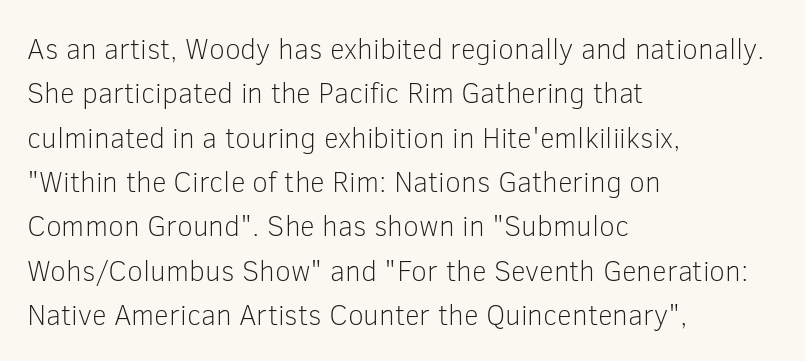
Q: Is the text bold? A: No.
Q: Is the text italic (slanted)? A: No, it is upright.
Q: Is the typeface a serif or a sans-serif typeface? A: Sans-serif.
Q: Is the text underlined? A: No.
Q: How is the paragraph aligned? A: Left-aligned.
Q: Is the spacing between letters normal or unusually wide? A: Normal.
Q: Is the spacing between lines tight, normal or loose? A: Normal.
Q: Width (condensed, normal, or wide)? A: Normal.
Q: Stroke contrast? A: Low.
Q: x-height? A: Medium.
Q: Monospaced? A: No.
